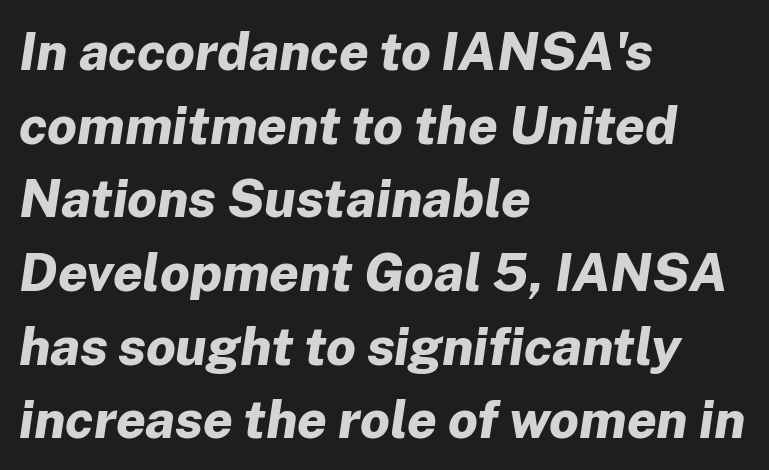
The passage shown is emphatically bold. Do the characters align in a grid? No, the font is proportional. Every character sits at an angle, as italics do. These lines are set flush left with a ragged right edge.
